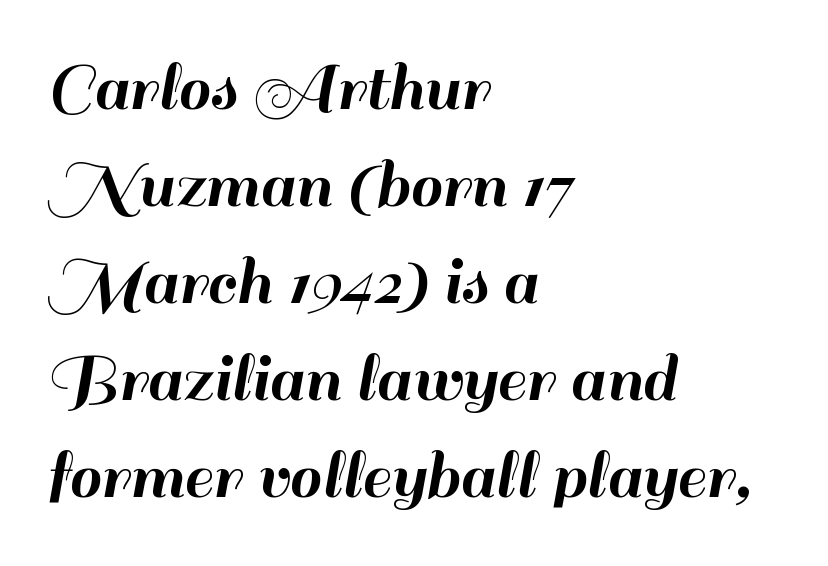
Q: Is the text italic (slanted)? A: Yes.
Q: Is the typeface a serif or a sans-serif typeface? A: Sans-serif.
Q: Is the text underlined? A: No.
Q: How is the paragraph aligned? A: Left-aligned.
Q: Is the spacing between letters normal or unusually wide? A: Normal.
Q: Is the spacing between lines tight, normal or loose? A: Normal.
Q: Width (condensed, normal, or wide)? A: Normal.
Q: Stroke contrast? A: High.
Q: x-height? A: Small.
Q: Monospaced? A: No.
